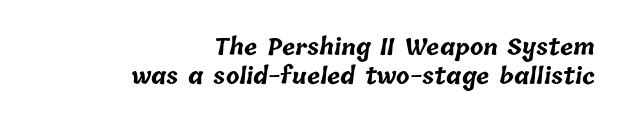
The tracking reads as untouched default to a designer's eye. Any mark beneath the type? The region is blank. Thick stems and heavy bowls — unmistakably bold. Caption: multi-line text, flush right, ragged left. A typesetter would call this leading conventional body-copy spacing.
